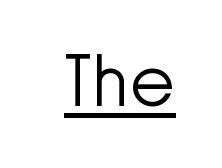
The image shows 73 px light sans-serif type, upright; set normal letter spacing, underlined; low stroke contrast and a medium x-height.
